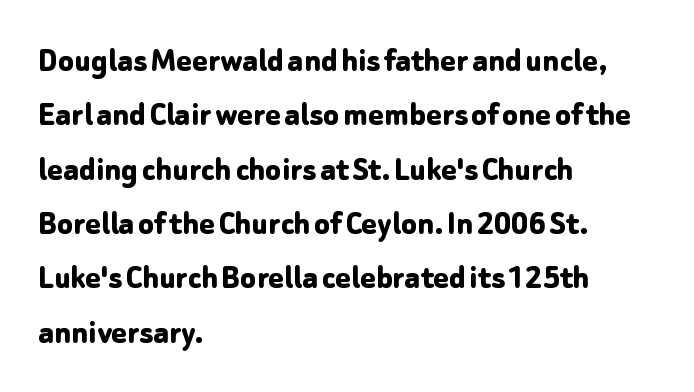
Nope, no serifs anywhere on these letters. Descenders hang freely into open space. The face used here is proportionally spaced, like ordinary book or web type. Compared with a centered layout, this one pins lines to the left instead. Vertically, the passage feels balanced, rows spaced as you'd expect.
